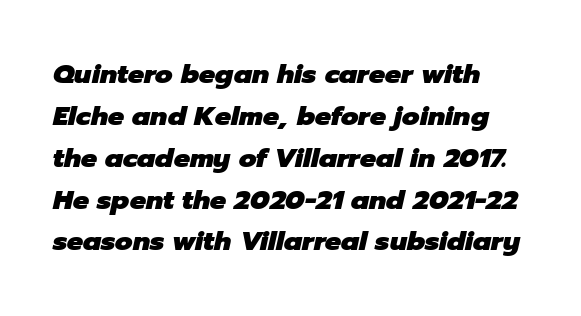
{"italic": "yes", "lean": "right", "slant_degrees": 12, "bold": "yes", "underline": "no", "align": "left", "line_spacing": "normal", "line_spacing_ratio": 1.55, "letter_spacing": "normal", "letter_spacing_em": 0.0, "glyph_px": 27}
